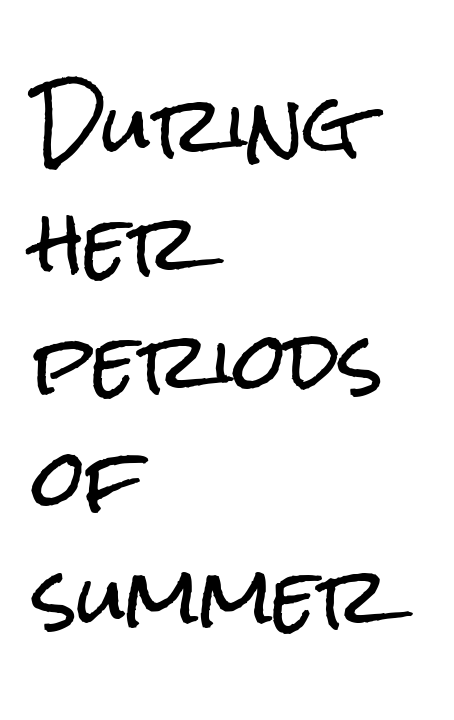
Q: Is the text italic (slanted)? A: No, it is upright.
Q: Is the typeface a serif or a sans-serif typeface? A: Sans-serif.
Q: Is the text underlined? A: No.
Q: How is the paragraph aligned? A: Left-aligned.
Q: Is the spacing between letters normal or unusually wide? A: Normal.
Q: Is the spacing between lines tight, normal or loose? A: Normal.
Q: Width (condensed, normal, or wide)? A: Condensed.
Q: Stroke contrast? A: Low.
Q: x-height? A: Medium.
Q: Monospaced? A: No.
